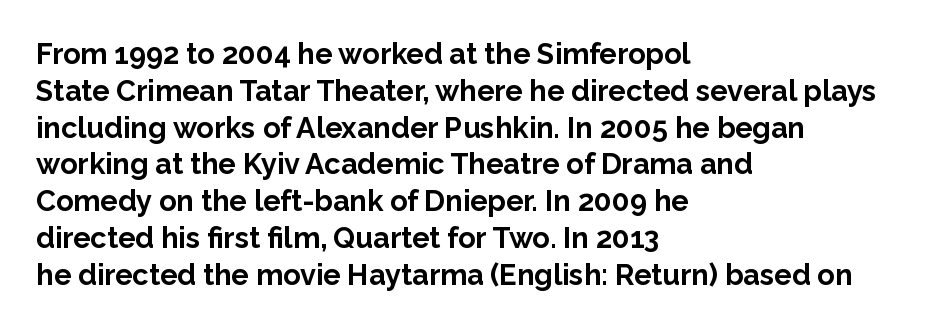
Q: Is the text bold? A: Yes.
Q: Is the text italic (slanted)? A: No, it is upright.
Q: Is the typeface a serif or a sans-serif typeface? A: Sans-serif.
Q: Is the text underlined? A: No.
Q: How is the paragraph aligned? A: Left-aligned.
Q: Is the spacing between letters normal or unusually wide? A: Normal.
Q: Is the spacing between lines tight, normal or loose? A: Normal.
Q: Width (condensed, normal, or wide)? A: Normal.
Q: Stroke contrast? A: Low.
Q: x-height? A: Medium.
Q: Monospaced? A: No.
